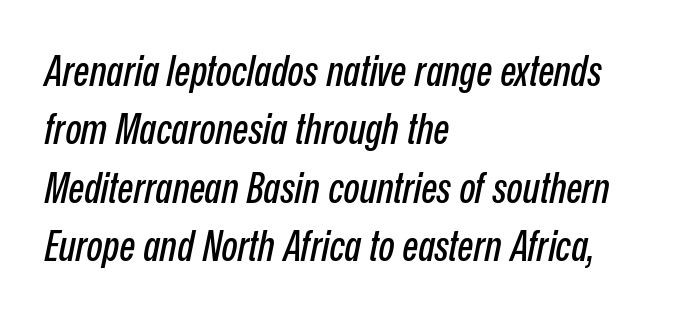
The image shows 42 px condensed type, italic (leaning right); set left-aligned, normal line spacing (1.39x), normal letter spacing, not underlined; low stroke contrast and a medium x-height.
